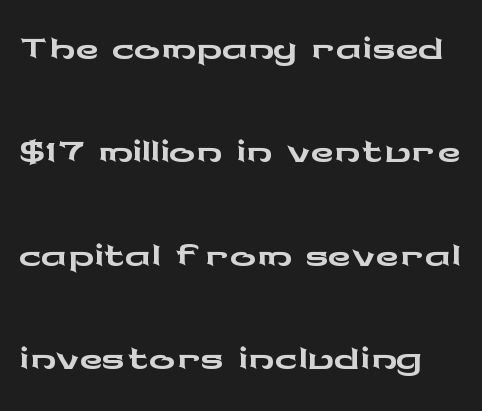
This block has exactly the height ordinary leading produces. Unmarked baselines from the first word to the last. Spacing between characters is what you'd get straight out of the box. Note the varied advance widths — an 'i' is clearly narrower than an 'm'.
